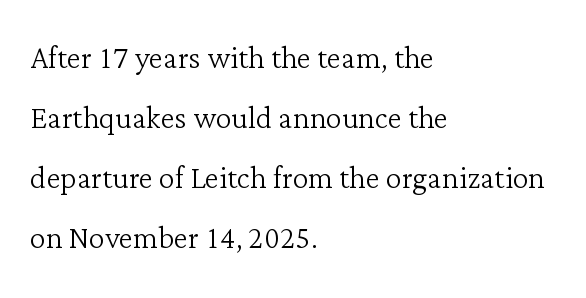
The image shows 40 px light serif type, upright; set left-aligned, normal line spacing (1.5x), normal letter spacing, not underlined; low stroke contrast and a medium x-height.
